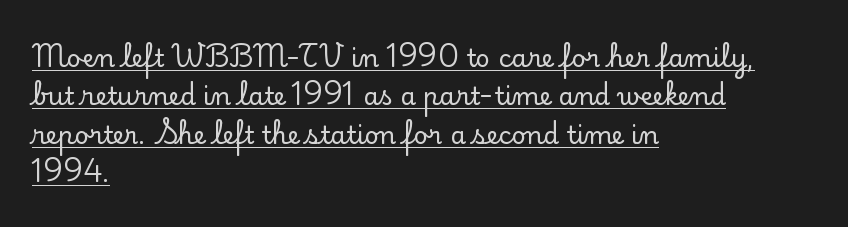
Q: Is the text italic (slanted)? A: No, it is upright.
Q: Is the text underlined? A: Yes.
Q: How is the paragraph aligned? A: Left-aligned.
Q: Is the spacing between letters normal or unusually wide? A: Normal.
Q: Is the spacing between lines tight, normal or loose? A: Normal.
